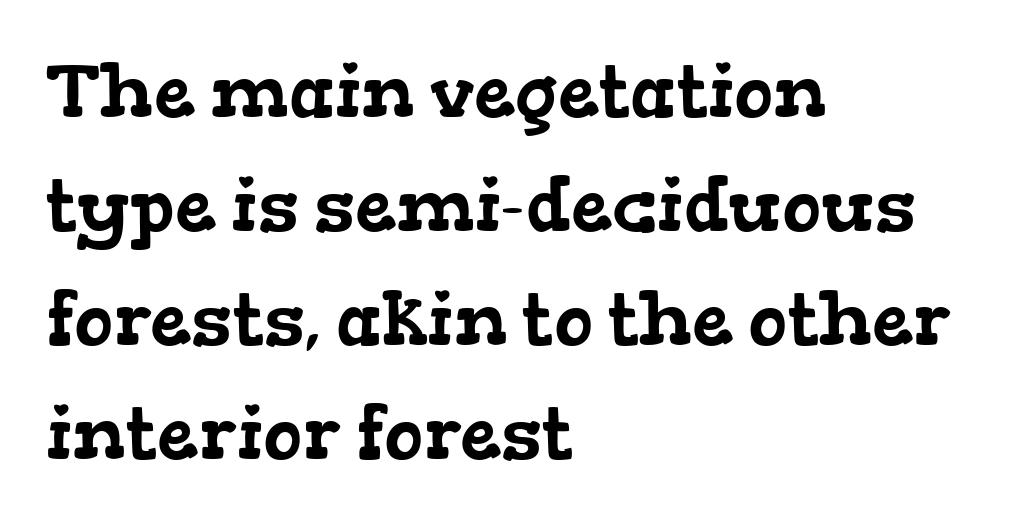
The string is rendered with underlining switched off. Varying glyph widths throughout — classic text-font behaviour. Notice how the passage keeps a crisp vertical edge on the left only. Regarding leading, the lines here are spaced in the standard way.
